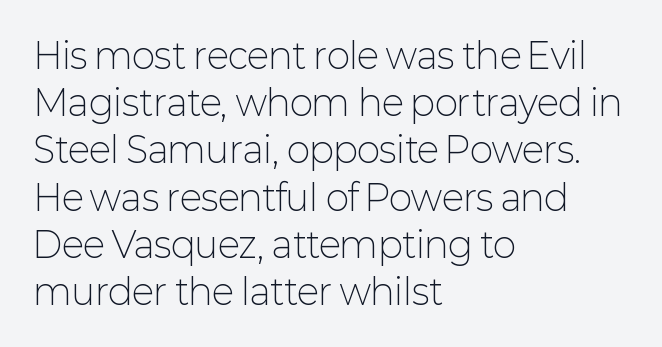
The image shows 35 px light sans-serif type, upright; set left-aligned, normal line spacing (1.35x), normal letter spacing, not underlined; low stroke contrast and a medium x-height.
